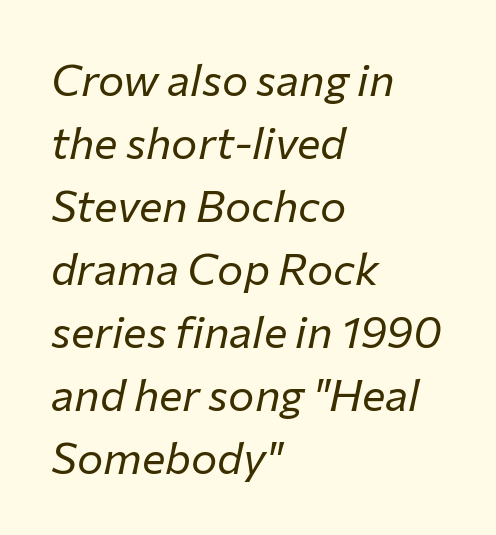
The image shows 44 px regular-weight type, italic (leaning right); set left-aligned, normal line spacing (1.43x), normal letter spacing, not underlined; low stroke contrast and a medium x-height.
